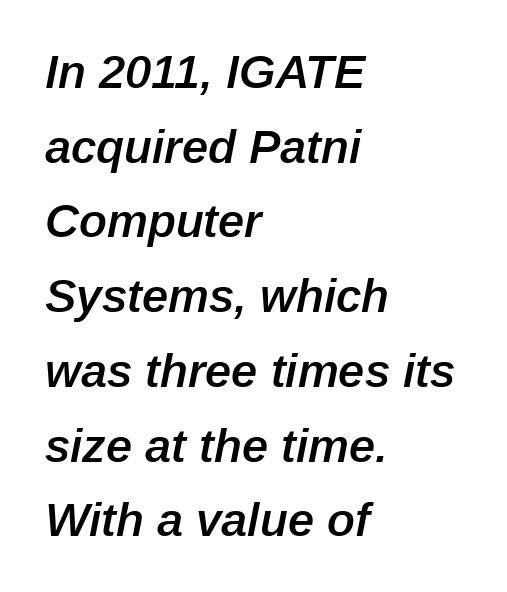
The image shows 47 px semibold type, italic (leaning right); set left-aligned, normal line spacing (1.59x), normal letter spacing, not underlined; low stroke contrast and a medium x-height.
